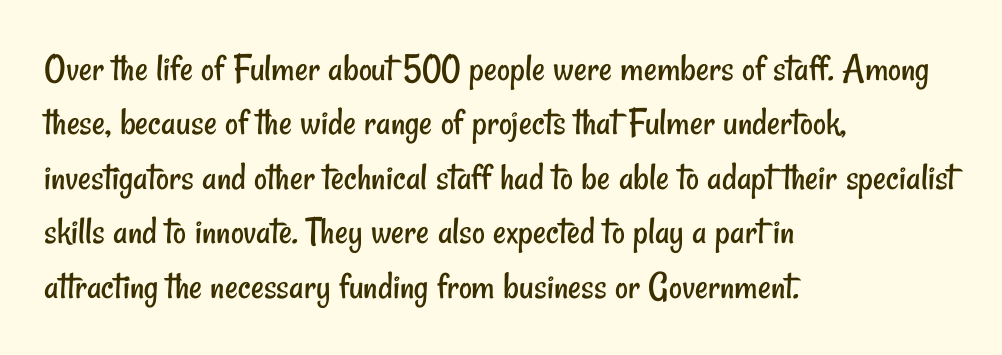
No extra ink here — the face is not bold. How are the letters spaced? Ordinarily, with no added tracking. Proportional: the letters do not fall into vertical columns. Grotesque or geometric, the face here clearly has no serifs. Type without underlining. Reading down the block, your eye returns to a fixed left position each line.
